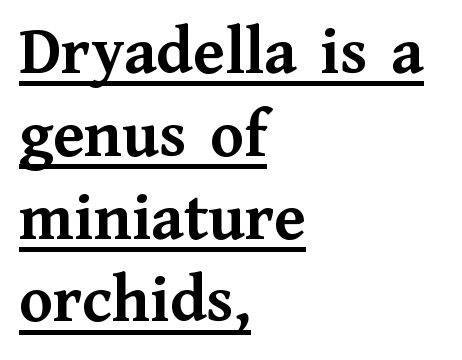
{"serif": "yes", "italic": "no", "bold": "yes", "weight": "semibold", "width": "normal", "stroke_contrast": "medium", "x_height": "medium", "monospaced": "no", "underline": "yes", "align": "left", "line_spacing_ratio": 1.2, "letter_spacing": "normal", "letter_spacing_em": 0.0, "glyph_px": 69}
